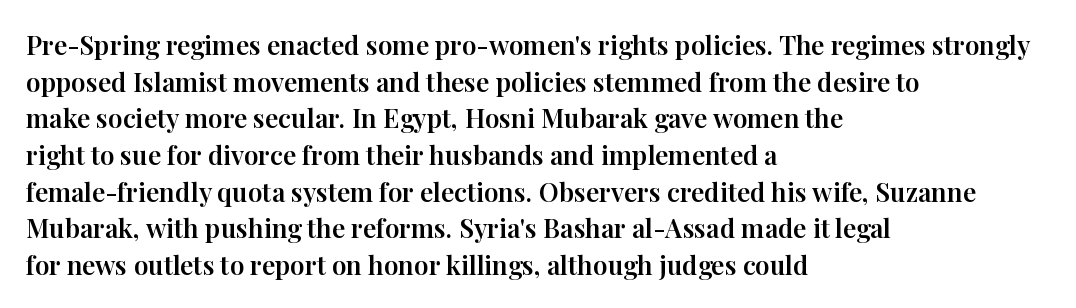
Q: Is the text italic (slanted)? A: No, it is upright.
Q: Is the text underlined? A: No.
Q: How is the paragraph aligned? A: Left-aligned.
Q: Is the spacing between letters normal or unusually wide? A: Normal.
Q: Is the spacing between lines tight, normal or loose? A: Normal.
